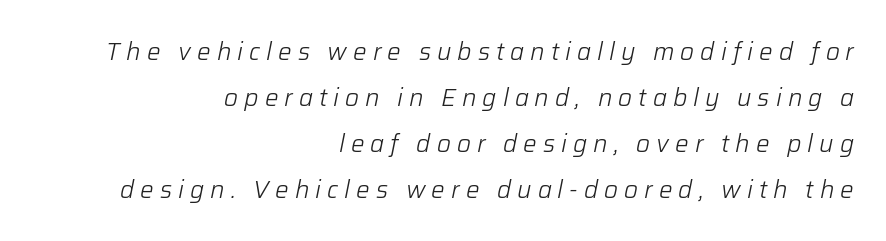
Q: Is the text bold? A: No.
Q: Is the text italic (slanted)? A: Yes, it leans right by about 12 degrees.
Q: Is the text underlined? A: No.
Q: How is the paragraph aligned? A: Right-aligned.
Q: Is the spacing between letters normal or unusually wide? A: Unusually wide.
Q: Is the spacing between lines tight, normal or loose? A: Loose.
